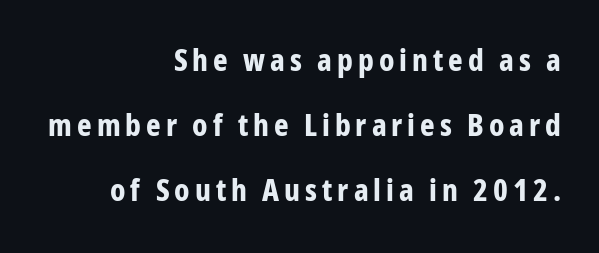
{"serif": "no", "italic": "no", "bold": "yes", "weight": "bold", "width": "condensed", "stroke_contrast": "low", "x_height": "medium", "monospaced": "no", "underline": "no", "align": "right", "line_spacing": "loose", "line_spacing_ratio": 2.09, "glyph_px": 31}
